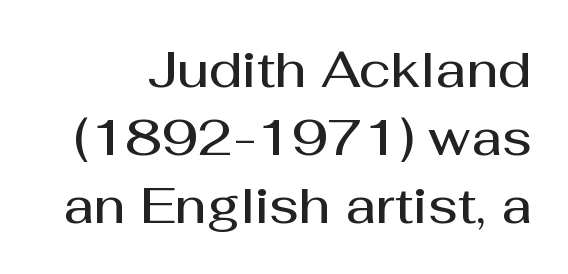
{"serif": "no", "italic": "no", "bold": "semi", "weight": "semibold", "width": "normal", "stroke_contrast": "medium", "x_height": "medium", "monospaced": "no", "underline": "no", "line_spacing": "normal", "line_spacing_ratio": 1.36, "letter_spacing": "normal", "letter_spacing_em": 0.0, "glyph_px": 50}
